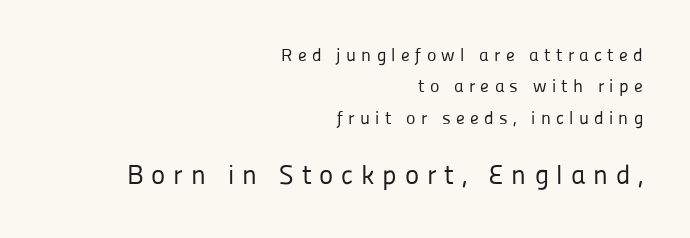
The image shows 27 px text type, upright; set right-aligned, line spacing 1.74x, unusually wide letter spacing (+0.29 em), not underlined; the second (bottom) block is 1.5x larger.
